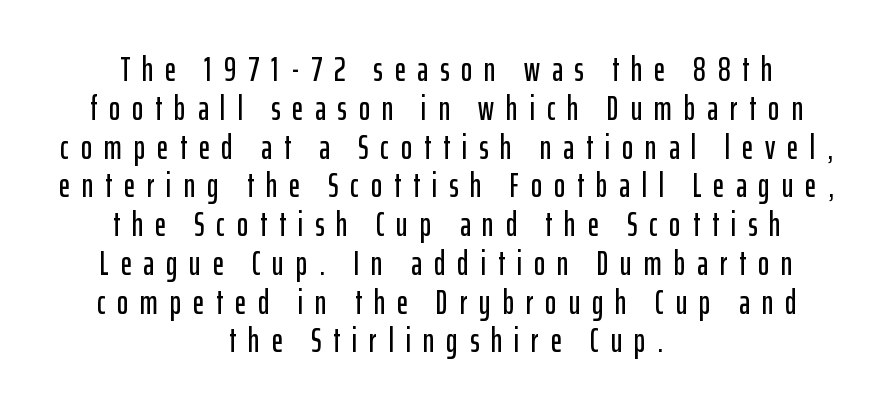
{"serif": "no", "italic": "no", "width": "condensed", "stroke_contrast": "low", "x_height": "medium", "monospaced": "no", "underline": "no", "align": "center", "line_spacing": "tight", "line_spacing_ratio": 1.14, "letter_spacing": "wide", "letter_spacing_em": 0.35, "glyph_px": 34}
